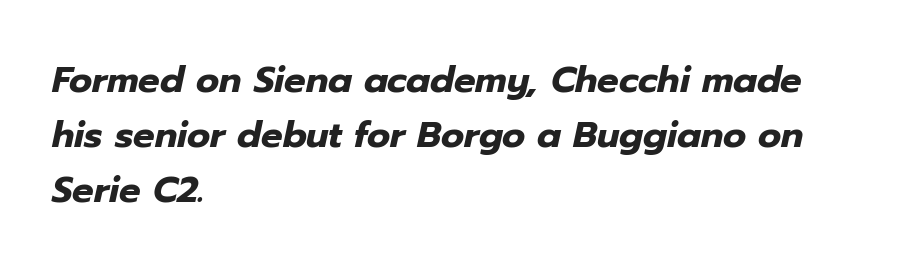
Q: Is the text bold? A: Yes.
Q: Is the text italic (slanted)? A: Yes, it leans right by about 12 degrees.
Q: Is the text underlined? A: No.
Q: How is the paragraph aligned? A: Left-aligned.
Q: Is the spacing between letters normal or unusually wide? A: Normal.
Q: Is the spacing between lines tight, normal or loose? A: Normal.
Q: Width (condensed, normal, or wide)? A: Normal.
Q: Stroke contrast? A: Low.
Q: x-height? A: Medium.
Q: Monospaced? A: No.
